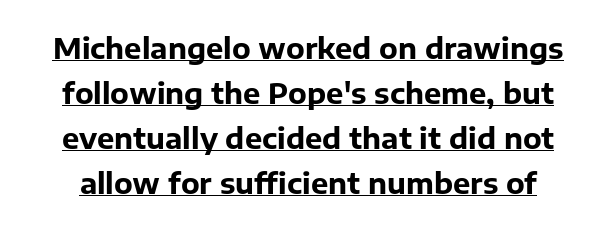
Q: Is the text bold? A: Yes.
Q: Is the text italic (slanted)? A: No, it is upright.
Q: Is the typeface a serif or a sans-serif typeface? A: Sans-serif.
Q: Is the text underlined? A: Yes.
Q: Is the spacing between letters normal or unusually wide? A: Normal.
Q: Is the spacing between lines tight, normal or loose? A: Normal.
Q: Width (condensed, normal, or wide)? A: Normal.
Q: Stroke contrast? A: Low.
Q: x-height? A: Medium.
Q: Monospaced? A: No.
